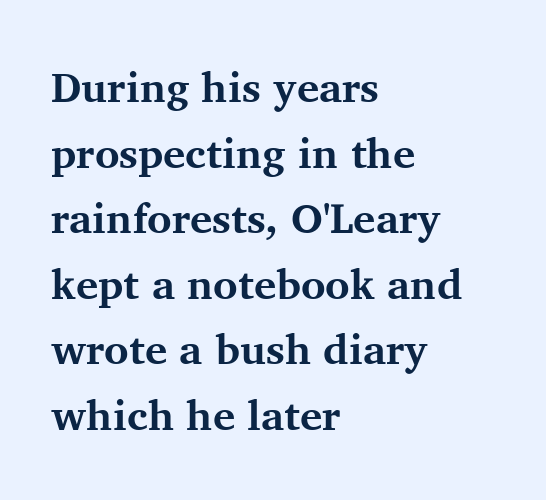
{"serif": "yes", "italic": "no", "bold": "yes", "weight": "bold", "width": "normal", "stroke_contrast": "medium", "x_height": "medium", "monospaced": "no", "underline": "no", "align": "left", "line_spacing": "normal", "line_spacing_ratio": 1.56, "letter_spacing": "normal", "letter_spacing_em": 0.0, "glyph_px": 42}
